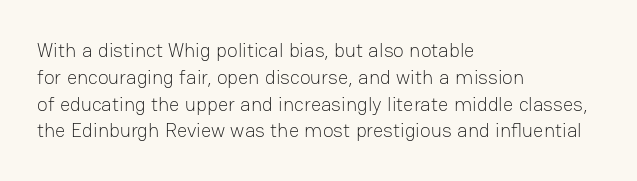
Q: Is the text bold? A: No.
Q: Is the text italic (slanted)? A: No, it is upright.
Q: Is the text underlined? A: No.
Q: How is the paragraph aligned? A: Left-aligned.
Q: Is the spacing between letters normal or unusually wide? A: Normal.
Q: Is the spacing between lines tight, normal or loose? A: Normal.
